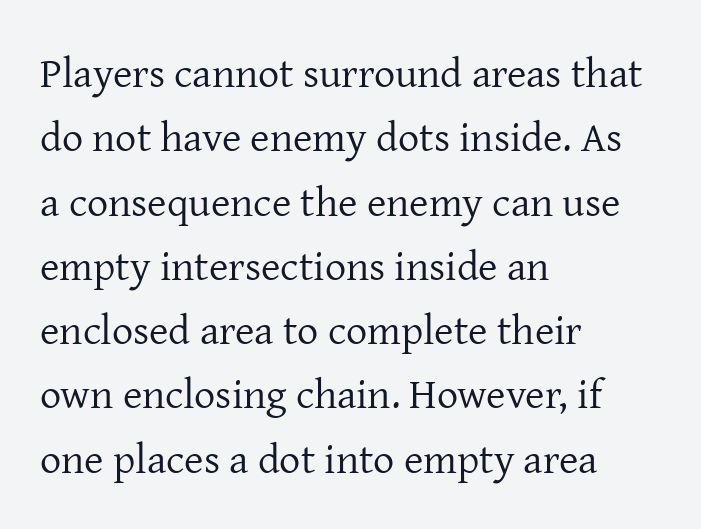
{"serif": "yes", "italic": "no", "bold": "no", "weight": "regular", "width": "normal", "stroke_contrast": "low", "x_height": "medium", "monospaced": "no", "underline": "no", "align": "left", "line_spacing": "normal", "line_spacing_ratio": 1.53, "letter_spacing": "normal", "letter_spacing_em": 0.0, "glyph_px": 42}
